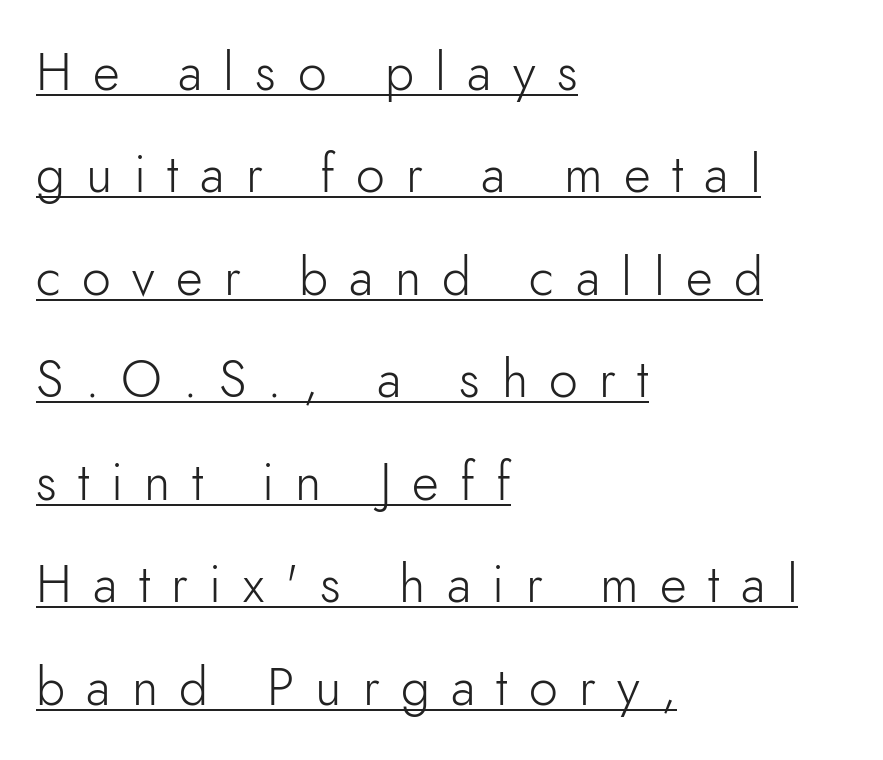
Q: Is the text bold? A: No.
Q: Is the text italic (slanted)? A: No, it is upright.
Q: Is the typeface a serif or a sans-serif typeface? A: Sans-serif.
Q: Is the text underlined? A: Yes.
Q: How is the paragraph aligned? A: Left-aligned.
Q: Is the spacing between letters normal or unusually wide? A: Unusually wide.
Q: Is the spacing between lines tight, normal or loose? A: Loose.
Q: Width (condensed, normal, or wide)? A: Normal.
Q: Stroke contrast? A: Low.
Q: x-height? A: Small.
Q: Monospaced? A: No.
